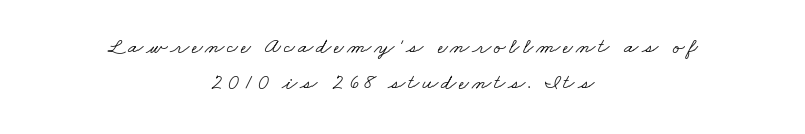
The image shows 22 px text type; set centered, normal line spacing (1.65x), not underlined.
